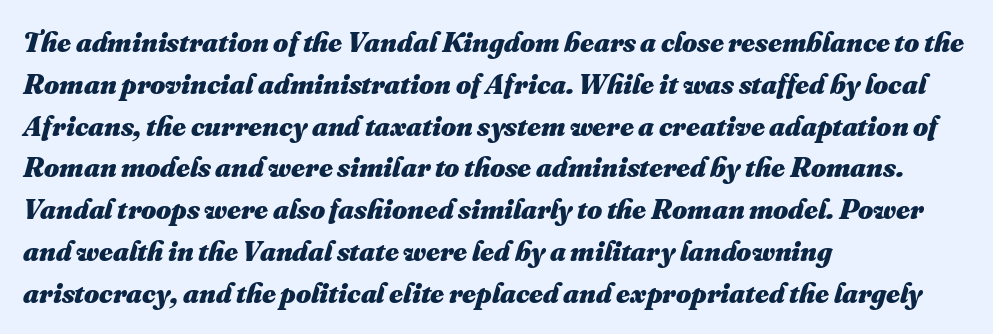
Q: Is the text bold? A: Yes.
Q: Is the text underlined? A: No.
Q: How is the paragraph aligned? A: Left-aligned.
Q: Is the spacing between letters normal or unusually wide? A: Normal.
Q: Is the spacing between lines tight, normal or loose? A: Normal.
Q: Width (condensed, normal, or wide)? A: Normal.
Q: Stroke contrast? A: Medium.
Q: x-height? A: Small.
Q: Monospaced? A: No.
